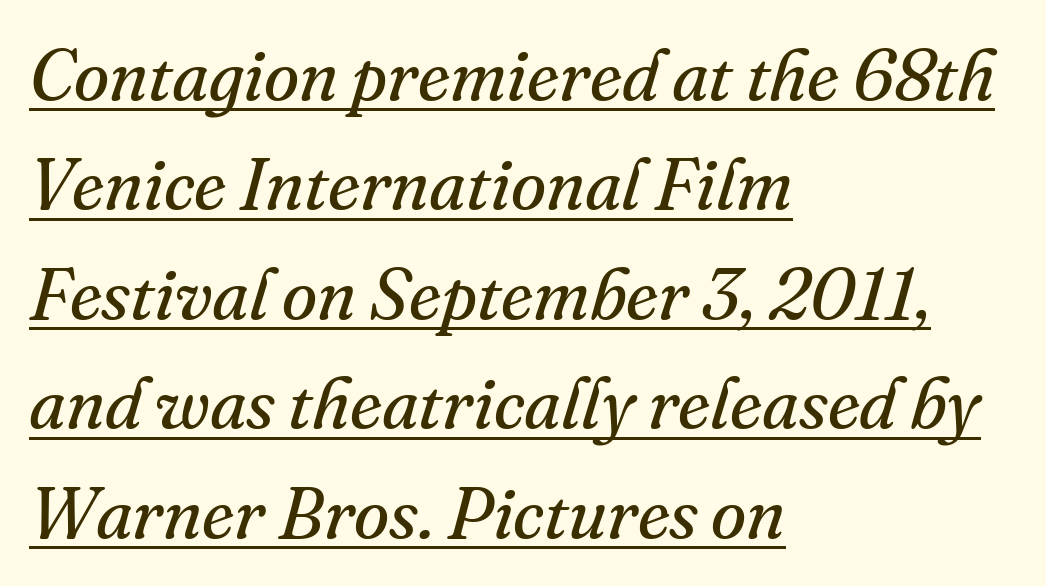
Q: Is the text bold? A: No.
Q: Is the text italic (slanted)? A: Yes, it leans right by about 16 degrees.
Q: Is the typeface a serif or a sans-serif typeface? A: Serif.
Q: Is the text underlined? A: Yes.
Q: How is the paragraph aligned? A: Left-aligned.
Q: Is the spacing between letters normal or unusually wide? A: Normal.
Q: Is the spacing between lines tight, normal or loose? A: Normal.
Q: Width (condensed, normal, or wide)? A: Normal.
Q: Stroke contrast? A: Medium.
Q: x-height? A: Small.
Q: Monospaced? A: No.
